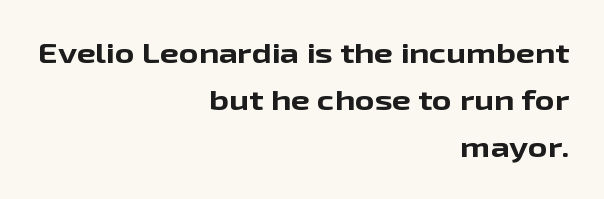
These lines stack with their right ends in a neat column. The specimen omits any rule beneath the text block's lines. This is roman type, the default non-slanted kind. Is the letter spacing exaggerated? No — it looks like the ordinary default. Set as a true bold cut, around the 700 mark.
